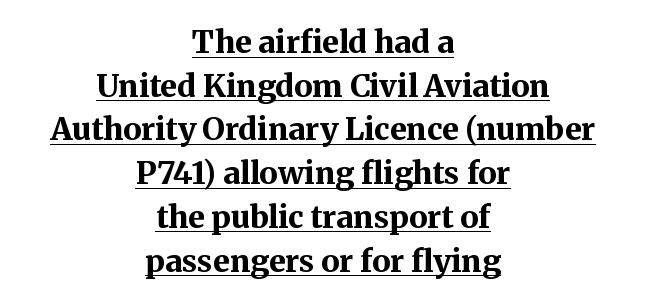
The image shows 31 px bold serif type, upright; set centered, normal line spacing (1.41x), normal letter spacing, underlined; medium stroke contrast and a medium x-height.
